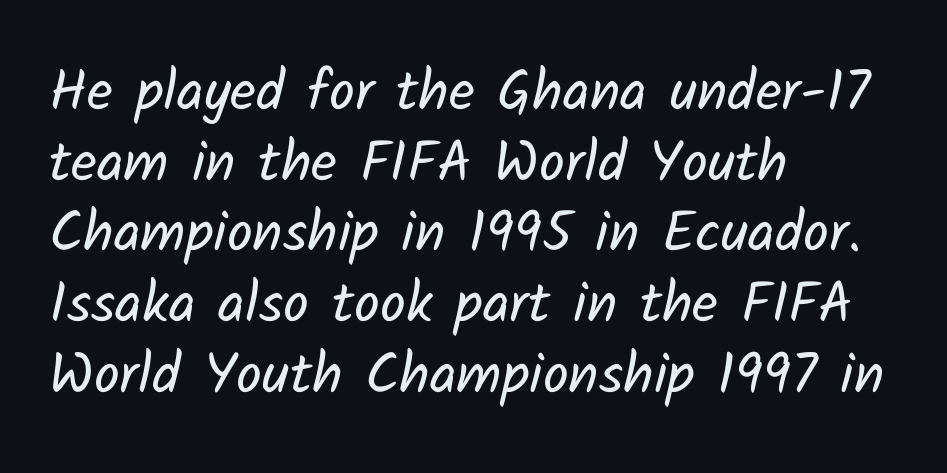
{"serif": "no", "bold": "no", "weight": "regular", "width": "normal", "stroke_contrast": "low", "x_height": "medium", "monospaced": "no", "underline": "no", "align": "left", "line_spacing_ratio": 1.24, "letter_spacing": "normal", "letter_spacing_em": 0.0, "glyph_px": 57}
